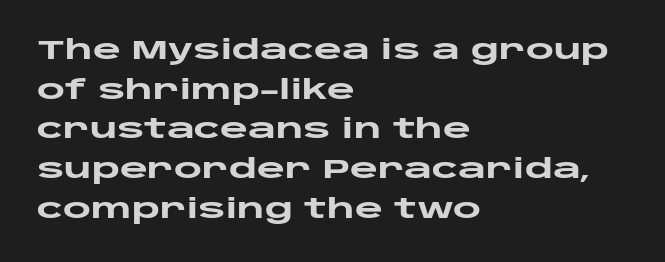
The image shows 27 px bold type, upright; set left-aligned, normal line spacing (1.47x), normal letter spacing, not underlined.
